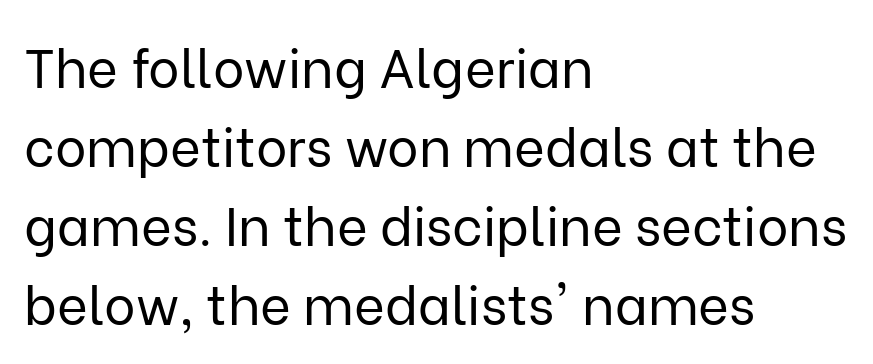
{"serif": "no", "italic": "no", "bold": "no", "weight": "regular", "width": "normal", "stroke_contrast": "low", "x_height": "medium", "monospaced": "no", "underline": "no", "align": "left", "line_spacing": "normal", "line_spacing_ratio": 1.49, "letter_spacing": "normal", "letter_spacing_em": 0.0, "glyph_px": 53}
